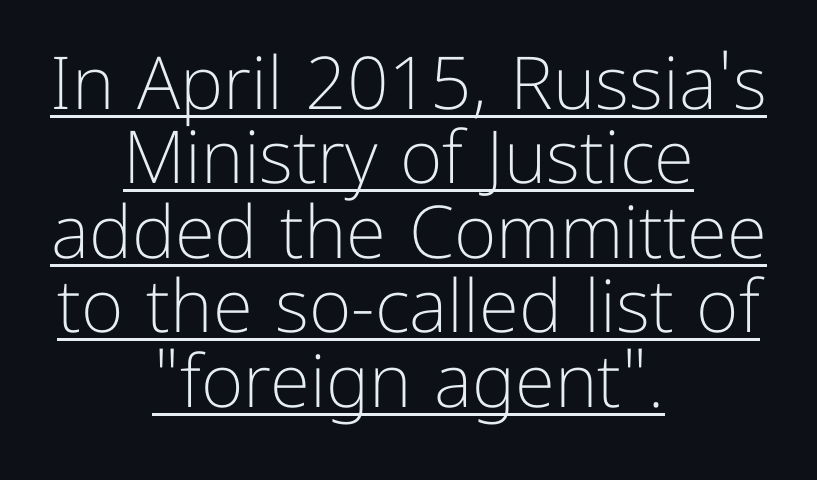
The image shows 73 px light sans-serif type, upright; set centered, tight line spacing (1.02x), normal letter spacing, underlined; low stroke contrast and a medium x-height.
